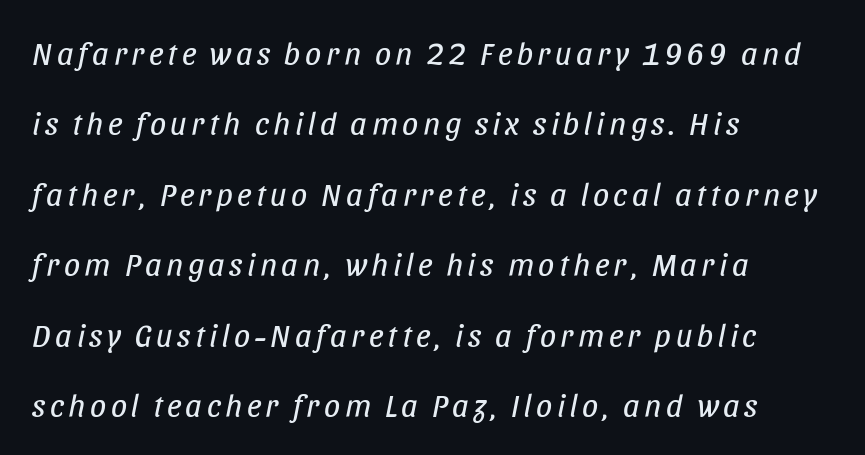
{"italic": "yes", "lean": "right", "slant_degrees": 11, "bold": "no", "weight": "regular", "width": "condensed", "stroke_contrast": "low", "x_height": "large", "monospaced": "no", "underline": "no", "align": "left", "line_spacing": "loose", "line_spacing_ratio": 2.2, "glyph_px": 32}
